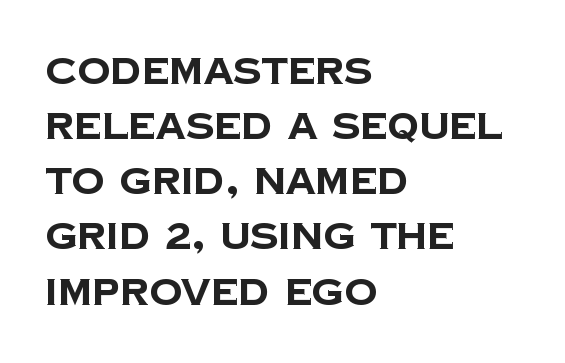
The image shows 37 px bold sans-serif type; set left-aligned, normal line spacing (1.49x), normal letter spacing, not underlined; low stroke contrast and a large x-height.
